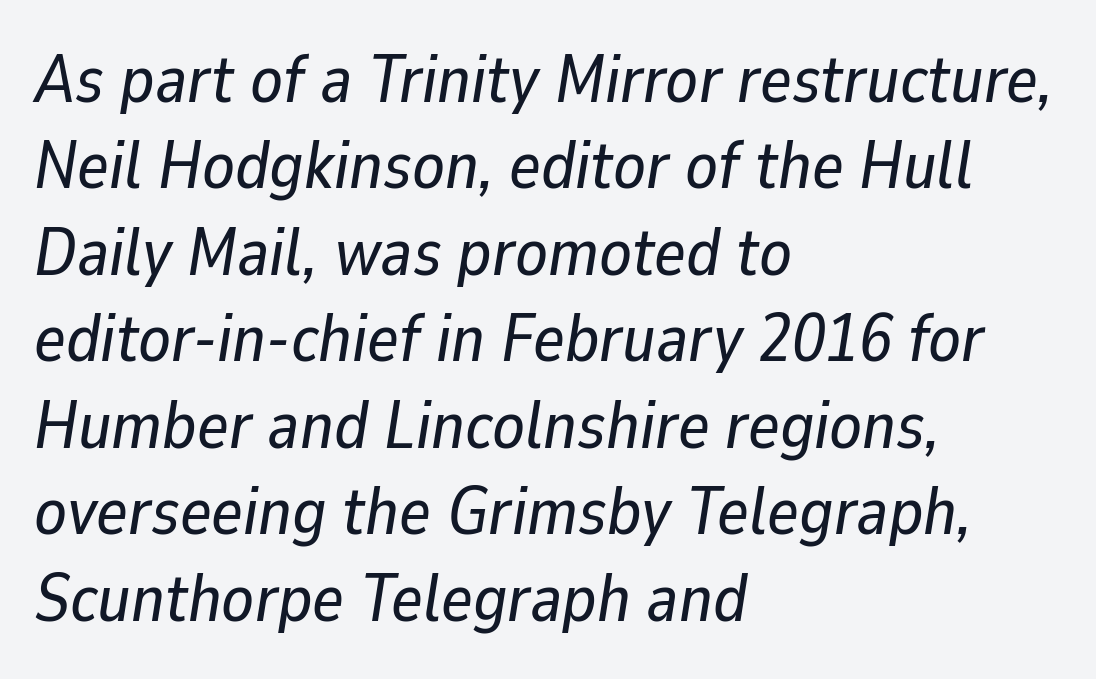
The image shows 67 px text type, italic (leaning right); set left-aligned, normal line spacing (1.29x), normal letter spacing, not underlined; low stroke contrast and a medium x-height.
